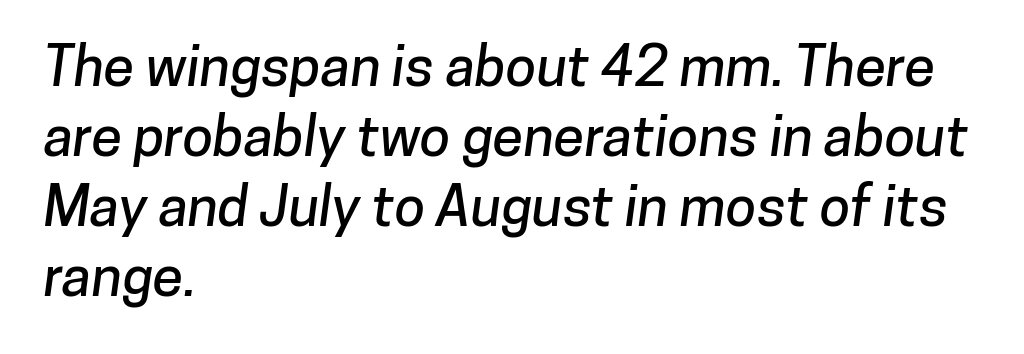
{"serif": "no", "width": "normal", "stroke_contrast": "low", "x_height": "medium", "monospaced": "no", "underline": "no", "align": "left", "line_spacing": "normal", "line_spacing_ratio": 1.25, "letter_spacing": "normal", "letter_spacing_em": 0.0, "glyph_px": 56}
